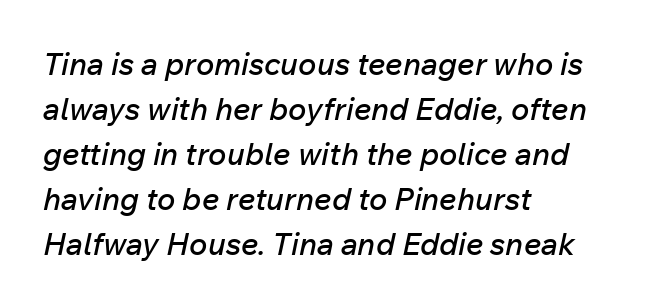
{"italic": "yes", "lean": "right", "slant_degrees": 12, "width": "normal", "stroke_contrast": "low", "x_height": "medium", "monospaced": "no", "underline": "no", "align": "left", "line_spacing": "normal", "line_spacing_ratio": 1.45, "letter_spacing": "normal", "letter_spacing_em": 0.0, "glyph_px": 31}
